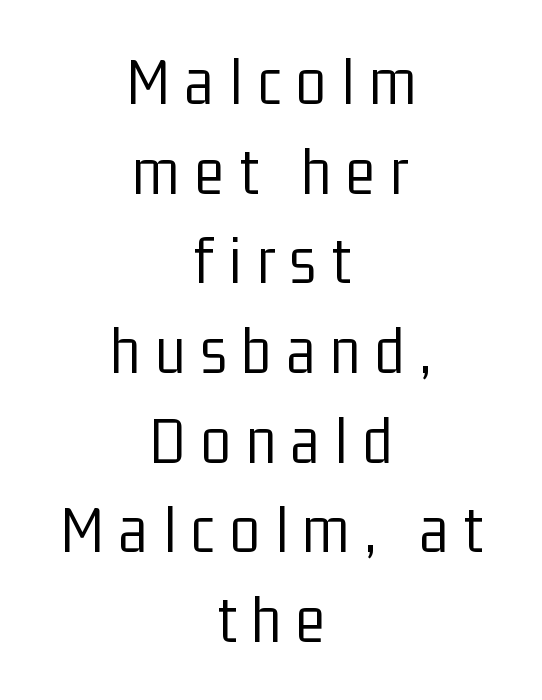
{"serif": "no", "italic": "no", "bold": "no", "weight": "light", "width": "condensed", "stroke_contrast": "low", "x_height": "medium", "monospaced": "no", "underline": "no", "align": "center", "line_spacing": "normal", "line_spacing_ratio": 1.3, "letter_spacing": "wide", "letter_spacing_em": 0.22, "glyph_px": 69}
